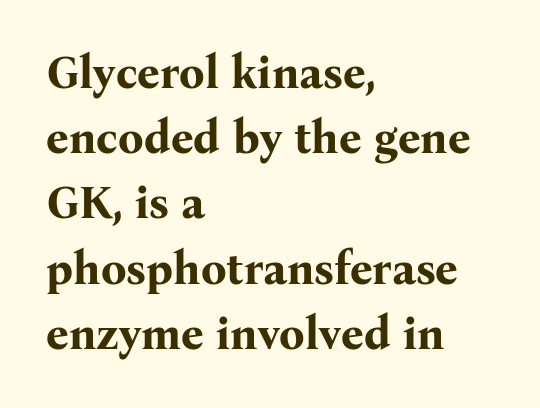
The image shows 45 px bold serif type, upright; set left-aligned, normal line spacing (1.45x), normal letter spacing, not underlined; medium stroke contrast and a medium x-height.
